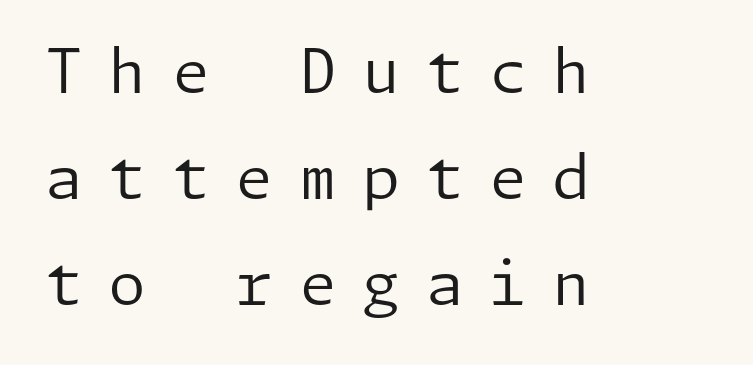
Short note: letters widely spaced. The text was rendered using a sans face with plain stroke endings. The weight would be labelled regular, book, light, or lighter still. The gap between lines stays unmarked. Notice how the stems are strictly vertical — no italics here. Line beginnings align vertically; line endings do not.
